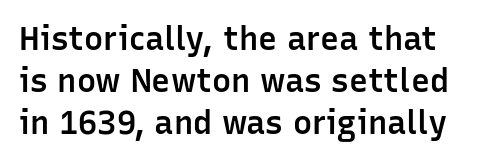
{"serif": "no", "italic": "no", "bold": "semi", "weight": "semibold", "width": "normal", "stroke_contrast": "low", "x_height": "medium", "monospaced": "no", "underline": "no", "line_spacing": "normal", "line_spacing_ratio": 1.31, "letter_spacing": "normal", "letter_spacing_em": 0.0, "glyph_px": 32}
